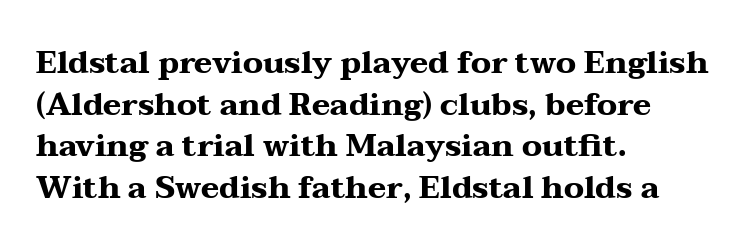
Q: Is the text bold? A: Yes.
Q: Is the text italic (slanted)? A: No, it is upright.
Q: Is the typeface a serif or a sans-serif typeface? A: Serif.
Q: Is the text underlined? A: No.
Q: How is the paragraph aligned? A: Left-aligned.
Q: Is the spacing between letters normal or unusually wide? A: Normal.
Q: Is the spacing between lines tight, normal or loose? A: Normal.
Q: Width (condensed, normal, or wide)? A: Wide.
Q: Stroke contrast? A: Medium.
Q: x-height? A: Medium.
Q: Monospaced? A: No.
